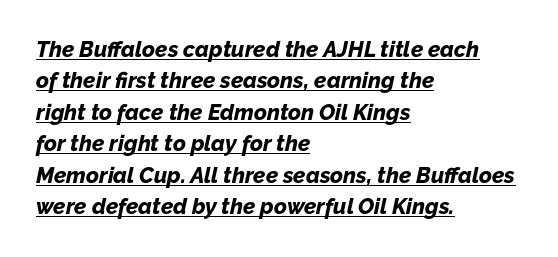
{"italic": "yes", "lean": "right", "slant_degrees": 12, "bold": "yes", "underline": "yes", "align": "left", "line_spacing": "normal", "line_spacing_ratio": 1.43, "letter_spacing": "normal", "letter_spacing_em": 0.0, "glyph_px": 22}
